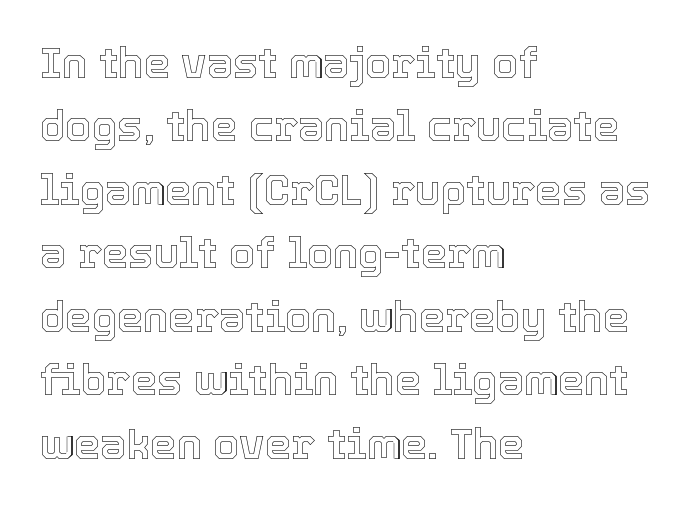
{"italic": "no", "width": "normal", "x_height": "medium", "monospaced": "no", "underline": "no", "align": "left", "line_spacing": "normal", "line_spacing_ratio": 1.51, "letter_spacing": "normal", "letter_spacing_em": 0.0, "glyph_px": 42}
